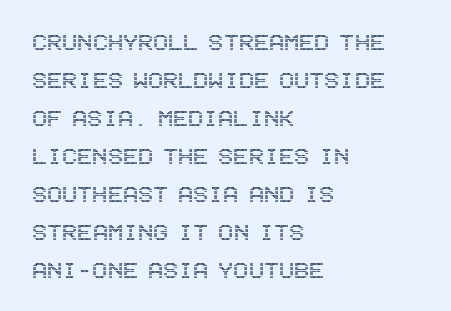
Q: Is the text italic (slanted)? A: No, it is upright.
Q: Is the text underlined? A: No.
Q: How is the paragraph aligned? A: Left-aligned.
Q: Is the spacing between letters normal or unusually wide? A: Normal.
Q: Is the spacing between lines tight, normal or loose? A: Normal.
Q: Width (condensed, normal, or wide)? A: Condensed.
Q: x-height? A: Large.
